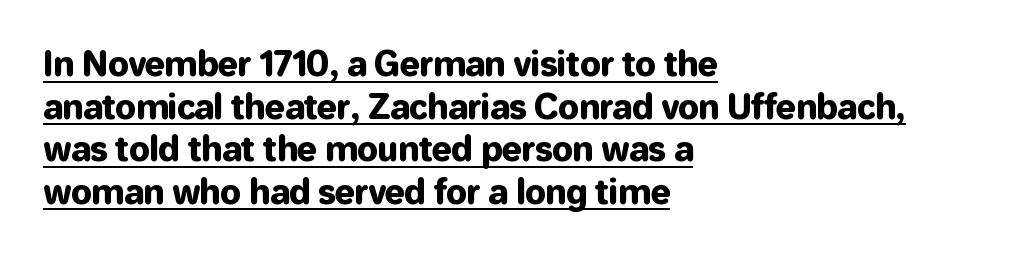
Q: Is the text italic (slanted)? A: No, it is upright.
Q: Is the typeface a serif or a sans-serif typeface? A: Sans-serif.
Q: Is the text underlined? A: Yes.
Q: How is the paragraph aligned? A: Left-aligned.
Q: Is the spacing between letters normal or unusually wide? A: Normal.
Q: Is the spacing between lines tight, normal or loose? A: Normal.
Q: Width (condensed, normal, or wide)? A: Normal.
Q: Stroke contrast? A: Low.
Q: x-height? A: Medium.
Q: Monospaced? A: No.
